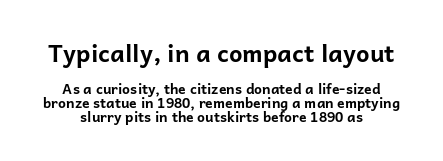
Caption: bold face, heavy strokes. These lines are centered, leaving both edges ragged. Each word holds together tightly as a unit, with standard inter-letter gaps. Bare-footed words on every line.
